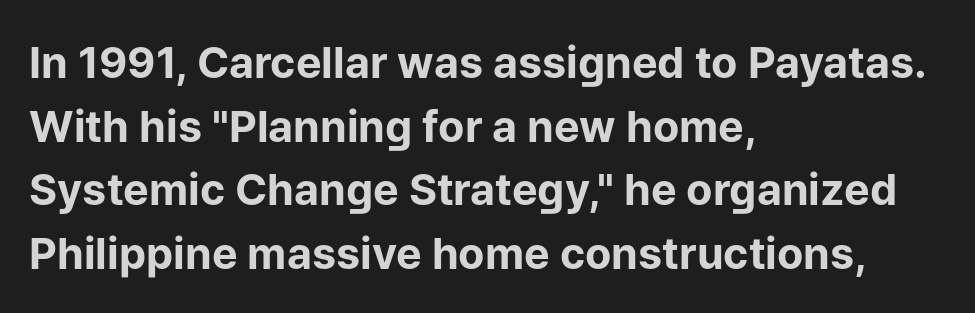
The rendering uses natural spacing where letterforms have individual widths. This is sans-serif lettering, the kind often seen on screens and signage. The type is set solid horizontally, with unmodified tracking. Horizontal alignment here is leftward, the default for most running prose. The gap between lines stays unmarked. Leading: standard.
